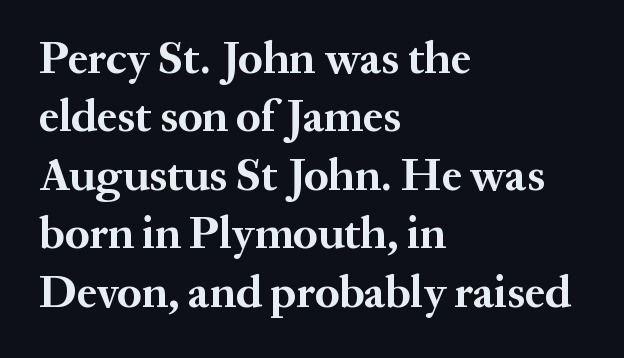
In terms of letterform style, serifs are clearly present. What weight is shown? A full bold with thick strokes. Rule under the text: the space is simply empty. There is no visible air inserted between adjacent glyphs. If you drew a line through each stem, it would be perfectly vertical. Vertical spacing — default.
